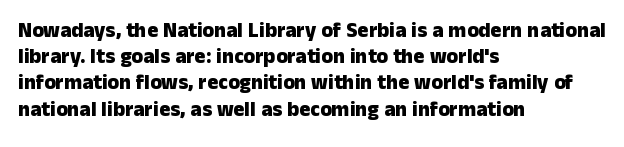
Q: Is the text bold? A: Yes.
Q: Is the text italic (slanted)? A: No, it is upright.
Q: Is the text underlined? A: No.
Q: How is the paragraph aligned? A: Left-aligned.
Q: Is the spacing between letters normal or unusually wide? A: Normal.
Q: Is the spacing between lines tight, normal or loose? A: Normal.
